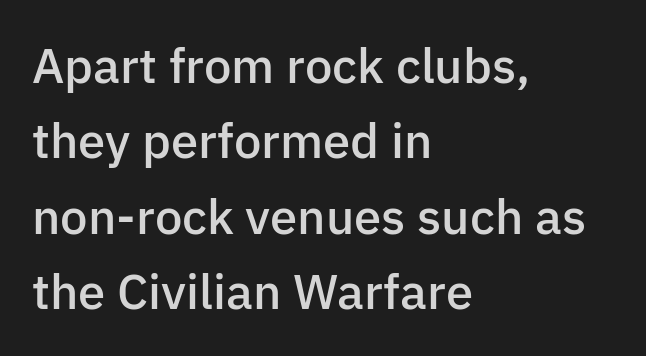
The specimen reads as upright at a glance. Do the characters align in a grid? No, the font is proportional. Notice how the passage keeps a crisp vertical edge on the left only. What stands out about the letter spacing? Nothing — it is the standard amount.
